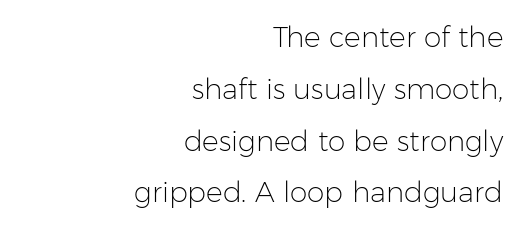
Q: Is the text bold? A: No.
Q: Is the text italic (slanted)? A: No, it is upright.
Q: Is the typeface a serif or a sans-serif typeface? A: Sans-serif.
Q: Is the text underlined? A: No.
Q: How is the paragraph aligned? A: Right-aligned.
Q: Is the spacing between letters normal or unusually wide? A: Normal.
Q: Width (condensed, normal, or wide)? A: Normal.
Q: Stroke contrast? A: Low.
Q: x-height? A: Medium.
Q: Monospaced? A: No.
